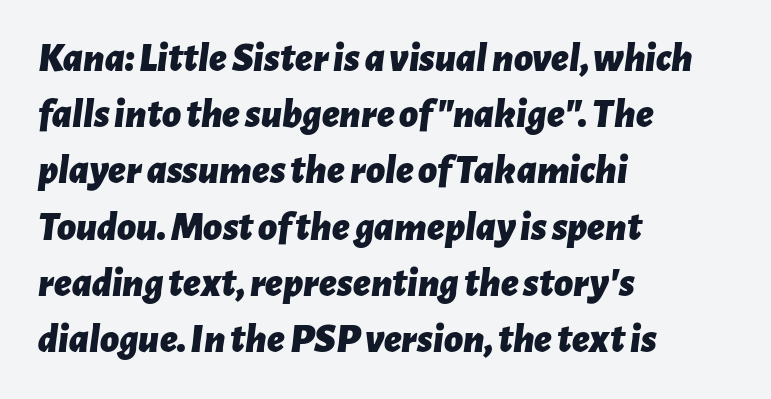
The face used here has the dense, thick strokes of a bold. What's the leading like? Ordinary, nothing unusual. Quick note: underline off. The glyphs look as if they've been sheared to an angle. Line starts are locked; line ends wander.
